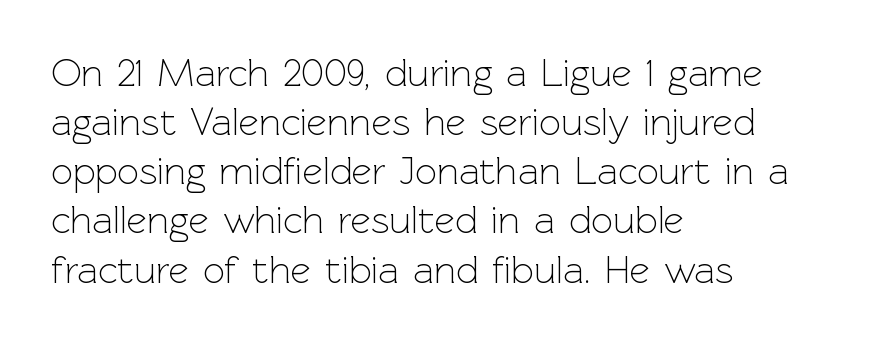
The image shows 39 px light sans-serif type, upright; set left-aligned, normal line spacing (1.26x), normal letter spacing, not underlined; a medium x-height.
